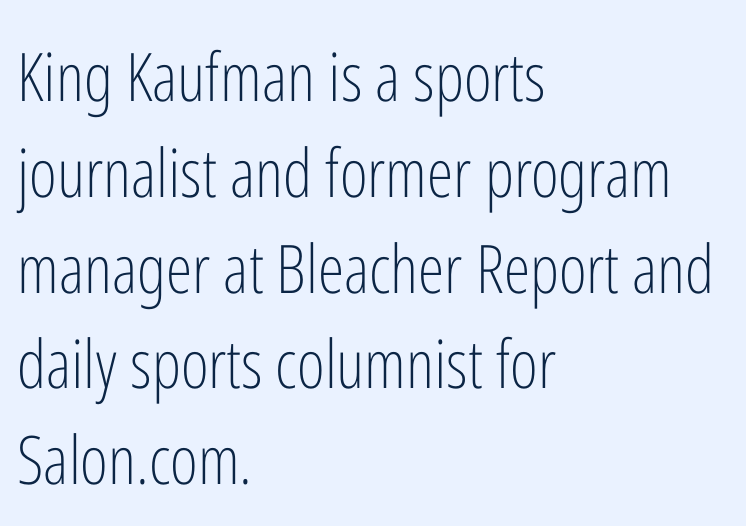
Q: Is the text bold? A: No.
Q: Is the text italic (slanted)? A: No, it is upright.
Q: Is the typeface a serif or a sans-serif typeface? A: Sans-serif.
Q: Is the text underlined? A: No.
Q: How is the paragraph aligned? A: Left-aligned.
Q: Is the spacing between letters normal or unusually wide? A: Normal.
Q: Is the spacing between lines tight, normal or loose? A: Normal.
Q: Width (condensed, normal, or wide)? A: Condensed.
Q: Stroke contrast? A: Low.
Q: x-height? A: Medium.
Q: Monospaced? A: No.
